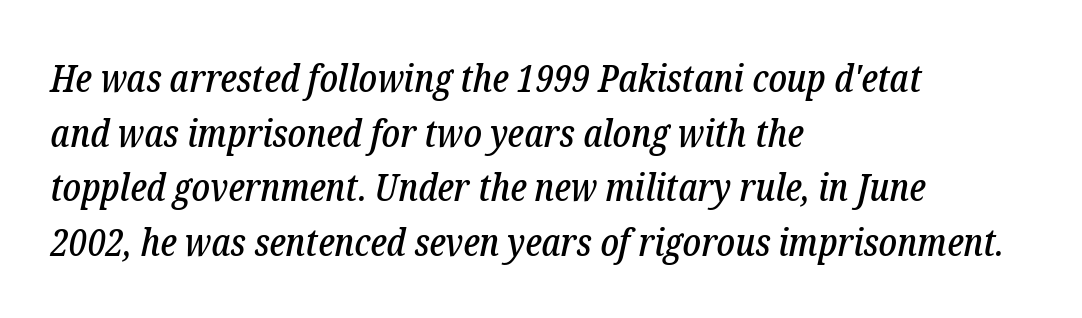
The image shows 39 px condensed serif type, italic (leaning right); set left-aligned, normal line spacing (1.4x), normal letter spacing, not underlined; low stroke contrast and a medium x-height.
